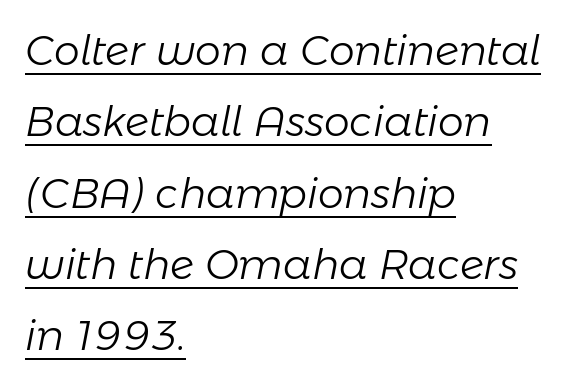
Visually the block forms a straight wall on the left and a jagged coastline on the right. A quiet, ordinary-to-light weight characterises the typeface. The string is rendered with underlining switched on. Designer's note — italics engaged. A typesetter would call this zero additional tracking.
